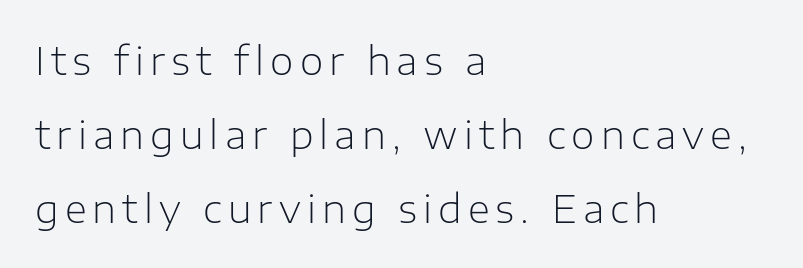
Nope, not italic — everything's standing straight. Grotesque or geometric, the face here clearly has no serifs. Widely set lines give the paragraph a tall, airy silhouette. The font sits on the lighter half of the weight spectrum, regular included. These lines stack with their left ends in a neat column.
